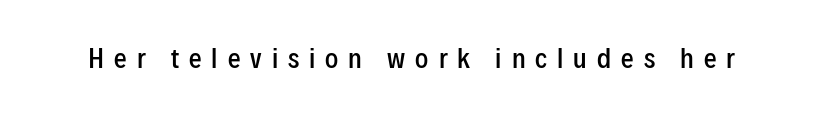
Look at the tracking — it's clearly loosened, letters drifting apart. Quick note: underline off. Slightly chunky letters — semibold, I'd say, not full bold. You can tell it's not italic because the verticals are truly vertical.
